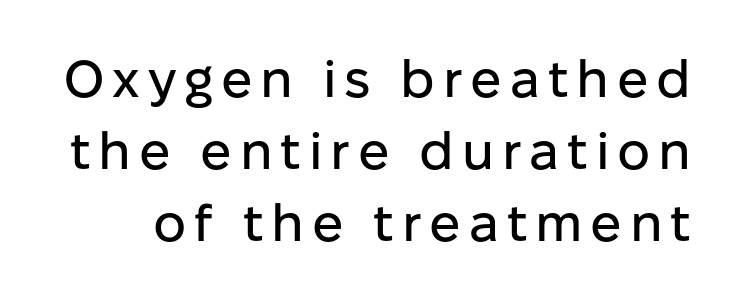
{"serif": "no", "italic": "no", "width": "normal", "stroke_contrast": "low", "x_height": "medium", "monospaced": "no", "underline": "no", "line_spacing": "normal", "line_spacing_ratio": 1.38, "glyph_px": 52}
